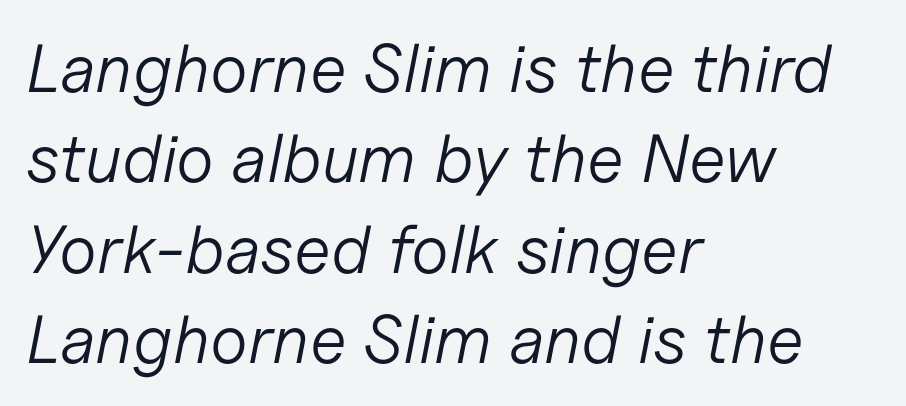
The image shows 68 px light type, italic (leaning right); set left-aligned, normal line spacing (1.33x), normal letter spacing, not underlined; low stroke contrast and a medium x-height.
